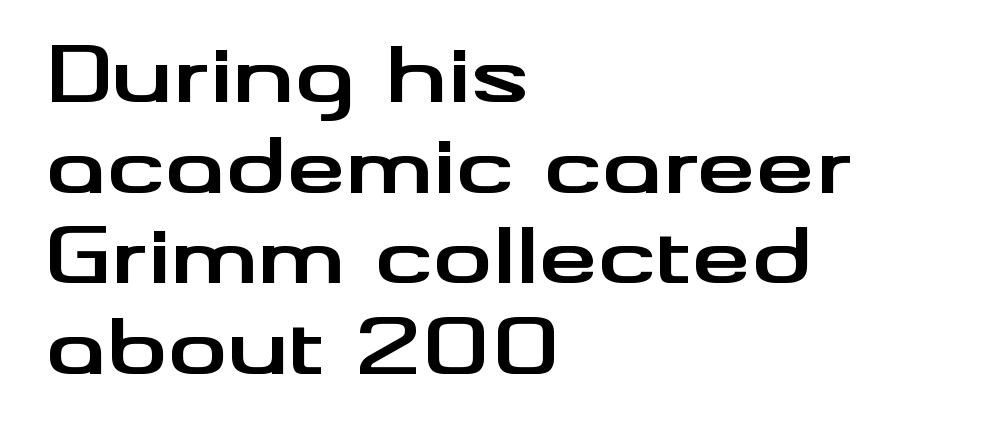
Alignment: flush left. Nobody touched the tracking dial on this one. Ordinary non-slanted type is in use. Any mark beneath the type? The region is blank.
